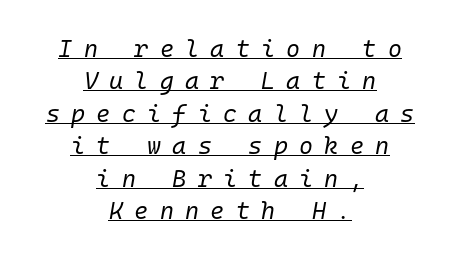
The horizontal fit of the characters is loose and conspicuously gappy. Whoever set this chose a conventional vertical rhythm. Compared with a flush-left layout, this one balances lines on the center instead. Designer's note — italics engaged. The strokes carry an ordinary text weight at most. In designer terms, the underline attribute is active on this setting.
